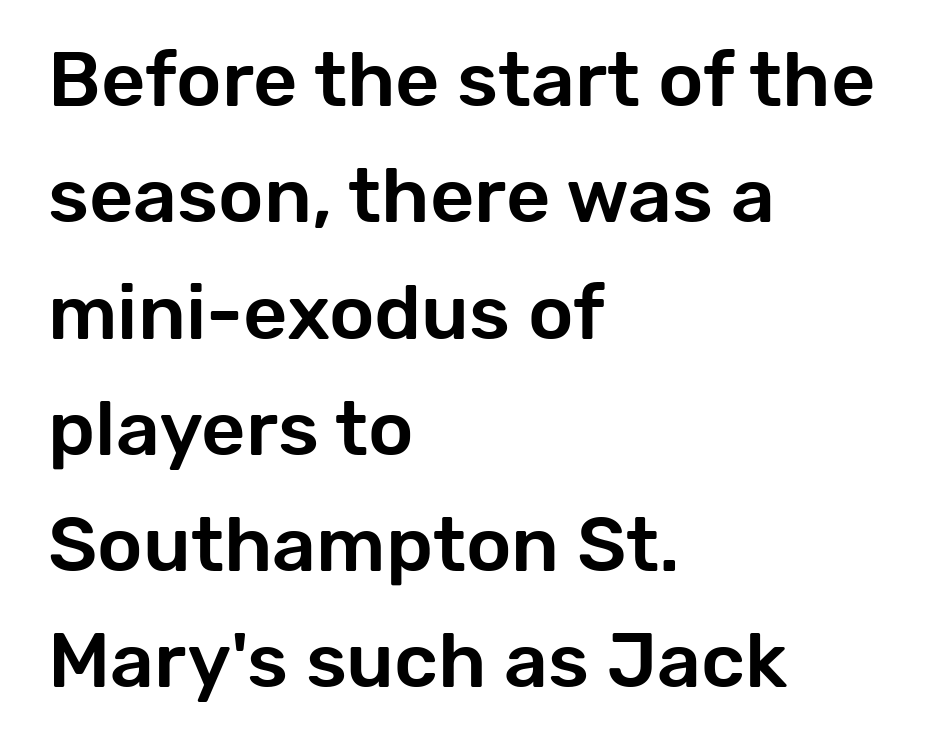
A typesetter would mark this as roman, not italic. Varying glyph widths throughout — classic text-font behaviour. Glance below the letters and you will spot only blank space. What's the leading like? Ordinary, nothing unusual.
